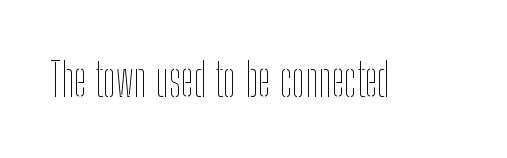
{"italic": "no", "bold": "no", "weight": "thin", "width": "condensed", "stroke_contrast": "low", "x_height": "medium", "monospaced": "no", "underline": "no", "letter_spacing": "normal", "letter_spacing_em": 0.0, "glyph_px": 46}
